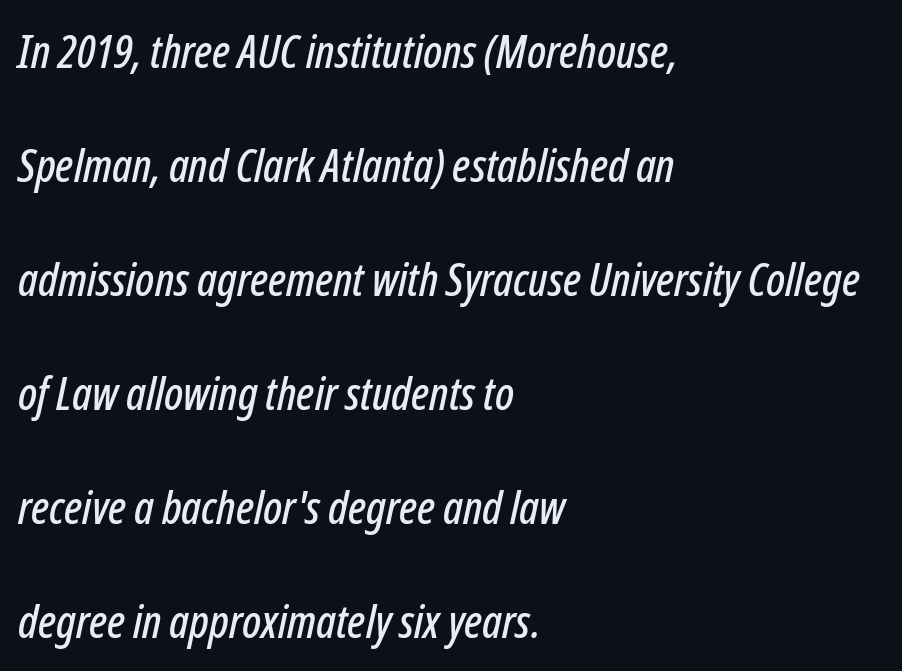
{"italic": "yes", "lean": "right", "slant_degrees": 12, "width": "condensed", "stroke_contrast": "low", "x_height": "medium", "monospaced": "no", "underline": "no", "align": "left", "line_spacing": "loose", "line_spacing_ratio": 2.48, "letter_spacing": "normal", "letter_spacing_em": 0.0, "glyph_px": 46}
